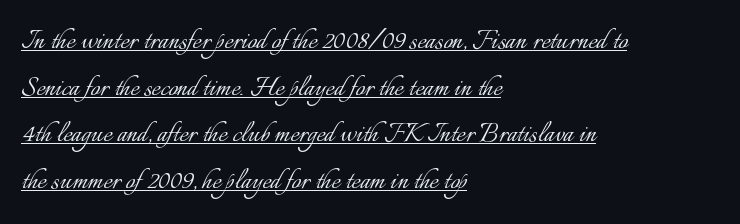
Q: Is the text bold? A: No.
Q: Is the text italic (slanted)? A: Yes.
Q: Is the text underlined? A: Yes.
Q: How is the paragraph aligned? A: Left-aligned.
Q: Is the spacing between letters normal or unusually wide? A: Normal.
Q: Is the spacing between lines tight, normal or loose? A: Normal.
Q: Width (condensed, normal, or wide)? A: Normal.
Q: Stroke contrast? A: Low.
Q: x-height? A: Small.
Q: Monospaced? A: No.
